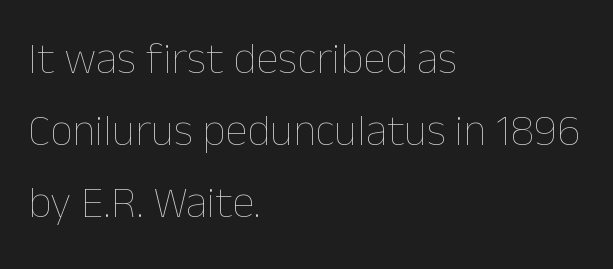
The image shows 45 px thin type, upright; set left-aligned, normal line spacing (1.6x), normal letter spacing, not underlined; low stroke contrast and a medium x-height.
